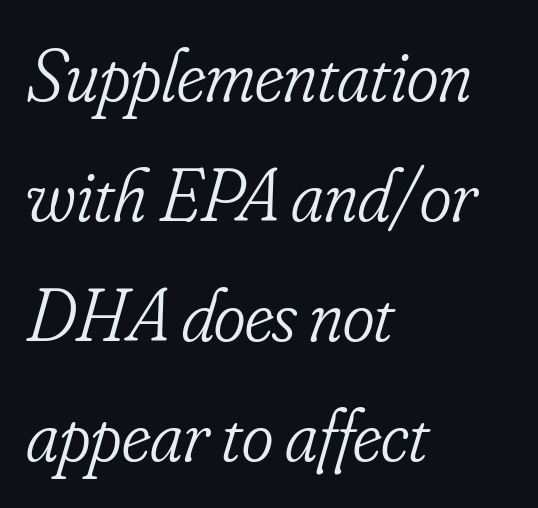
{"serif": "yes", "italic": "yes", "lean": "right", "slant_degrees": 16, "bold": "no", "weight": "light", "width": "condensed", "stroke_contrast": "low", "x_height": "small", "monospaced": "no", "underline": "no", "align": "left", "line_spacing": "normal", "line_spacing_ratio": 1.58, "letter_spacing": "normal", "letter_spacing_em": 0.0, "glyph_px": 76}
